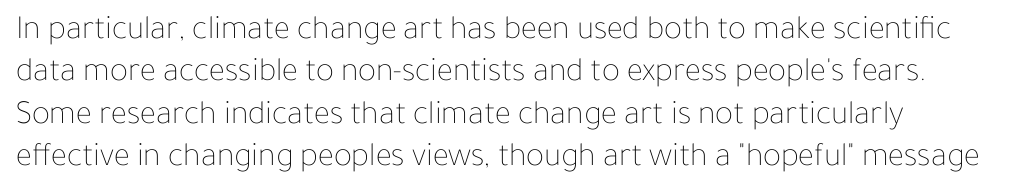
A typesetter would call this proportional, since set widths differ per character. Which margin do the lines hug? The left one — the right edge is uneven. This block has exactly the height ordinary leading produces. Letters rest on an invisible, unmarked baseline.
